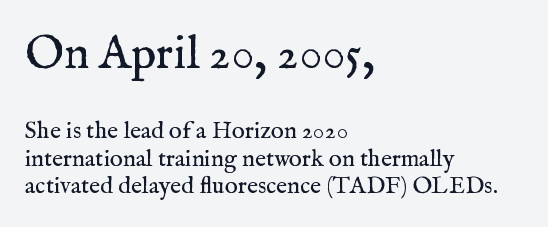
The letters sit at their default tracking, neither squeezed nor spread. Vertically, the passage feels compressed, each row crowding the next. Reading top to bottom, the characters get smaller at the block break. Reading down the block, your eye returns to a fixed left position each line.
